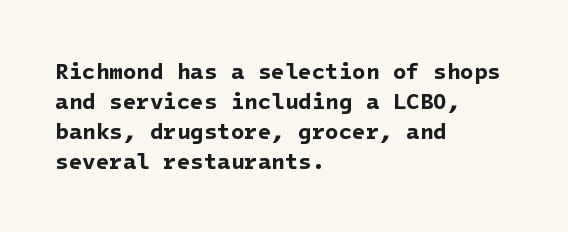
The image shows 22 px bold type; set left-aligned, normal line spacing (1.37x), normal letter spacing, not underlined.
